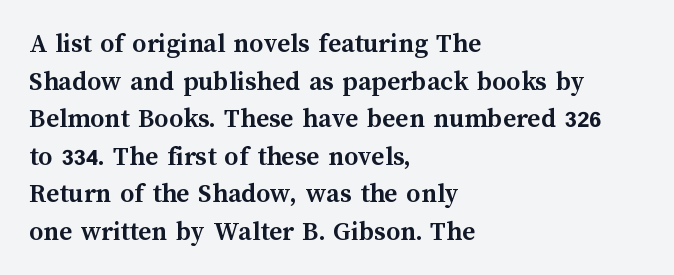
Q: Is the text bold? A: Yes.
Q: Is the text italic (slanted)? A: No, it is upright.
Q: Is the text underlined? A: No.
Q: How is the paragraph aligned? A: Left-aligned.
Q: Is the spacing between letters normal or unusually wide? A: Normal.
Q: Is the spacing between lines tight, normal or loose? A: Normal.
Q: Width (condensed, normal, or wide)? A: Normal.
Q: Stroke contrast? A: Medium.
Q: x-height? A: Medium.
Q: Monospaced? A: No.
